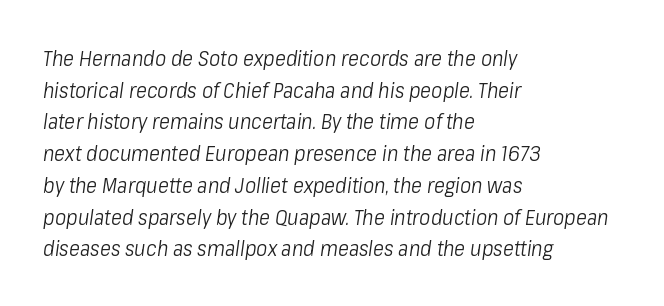
Honestly, the letter spacing is just normal — you wouldn't notice it. Leading matches the norm, producing a regular column. No letter is thick-stroked: the sample isn't bold. Posture: slanted.
